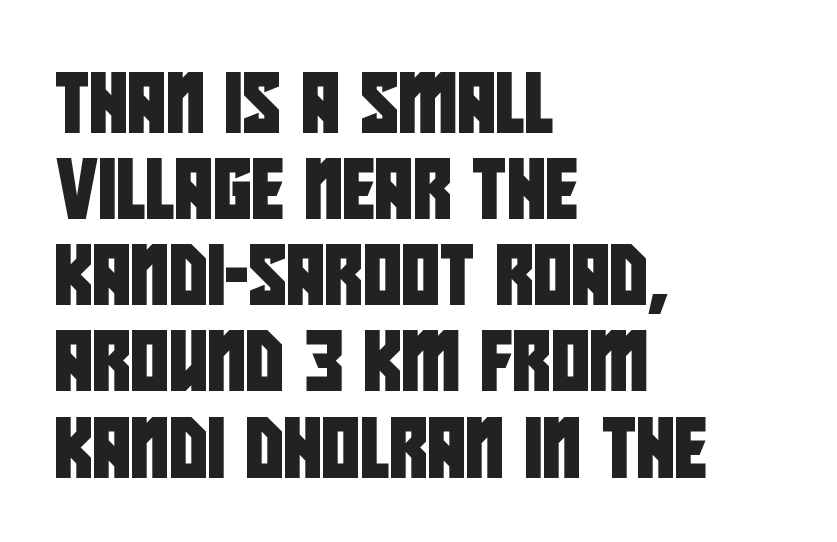
{"serif": "no", "width": "condensed", "stroke_contrast": "low", "x_height": "large", "monospaced": "no", "underline": "no", "align": "left", "line_spacing": "normal", "line_spacing_ratio": 1.46, "letter_spacing": "normal", "letter_spacing_em": 0.0, "glyph_px": 59}
